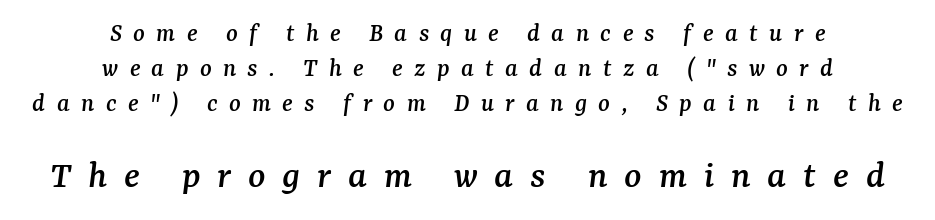
Inter-character spacing is expanded well beyond the font's built-in metrics. Typographically, this falls in the serif category. The rendering positions every line midway between the sides. Caption: upper text group reduced, lower text group enlarged.
